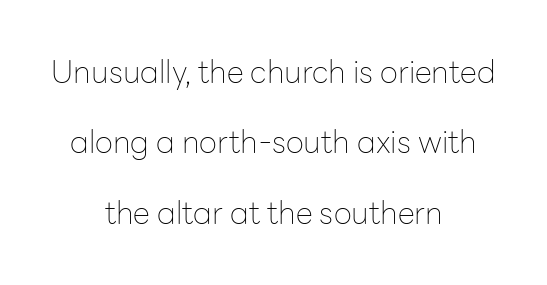
The image shows 31 px thin sans-serif type, upright; set centered, loose line spacing (2.27x), normal letter spacing, not underlined; low stroke contrast and a medium x-height.
